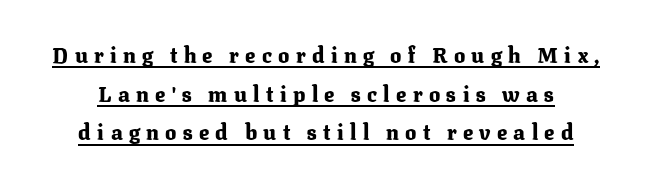
{"italic": "no", "bold": "yes", "underline": "yes", "line_spacing_ratio": 1.84, "letter_spacing": "wide", "letter_spacing_em": 0.3, "glyph_px": 21}
